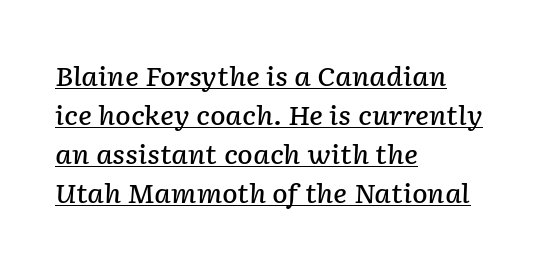
Q: Is the text bold? A: Semi-bold.
Q: Is the text italic (slanted)? A: Yes, it leans right by about 2 degrees.
Q: Is the text underlined? A: Yes.
Q: How is the paragraph aligned? A: Left-aligned.
Q: Is the spacing between letters normal or unusually wide? A: Normal.
Q: Is the spacing between lines tight, normal or loose? A: Normal.
